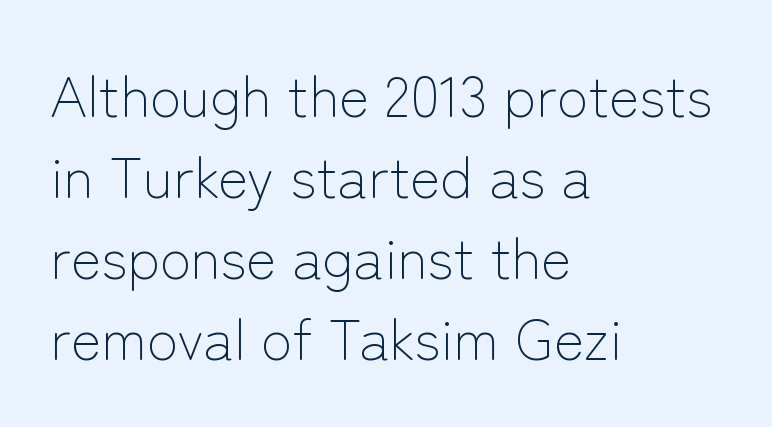
{"serif": "no", "italic": "no", "bold": "no", "weight": "light", "width": "normal", "stroke_contrast": "low", "x_height": "medium", "monospaced": "no", "underline": "no", "align": "left", "line_spacing": "normal", "line_spacing_ratio": 1.42, "letter_spacing": "normal", "letter_spacing_em": 0.0, "glyph_px": 57}
